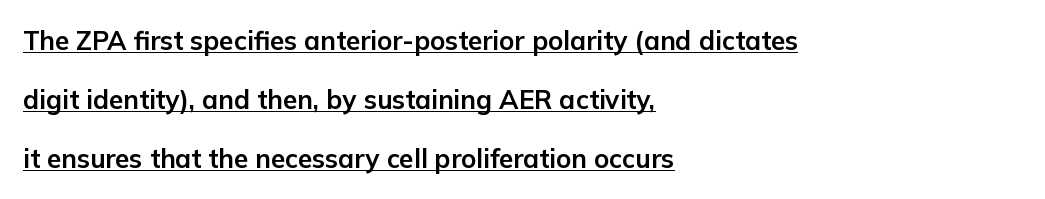
Q: Is the text bold? A: Yes.
Q: Is the text italic (slanted)? A: No, it is upright.
Q: Is the text underlined? A: Yes.
Q: How is the paragraph aligned? A: Left-aligned.
Q: Is the spacing between letters normal or unusually wide? A: Normal.
Q: Is the spacing between lines tight, normal or loose? A: Loose.
